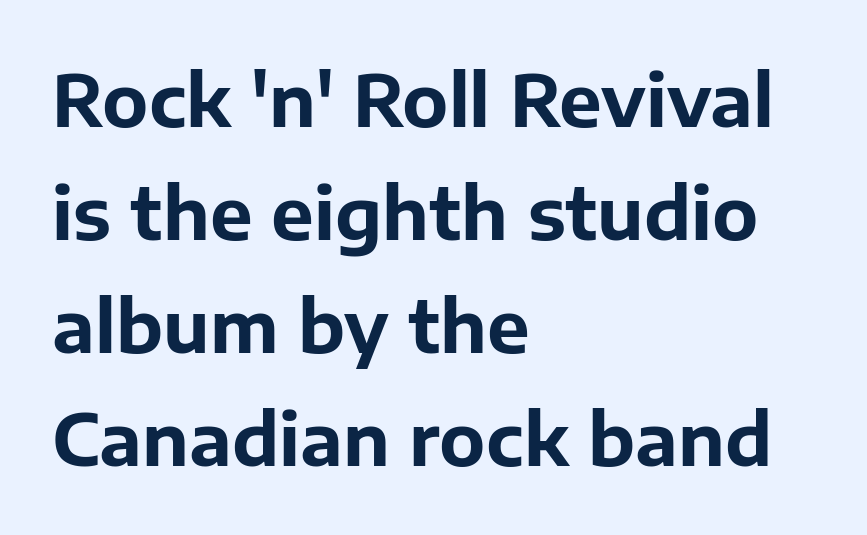
The line-height multiplier appears to be the usual default. Proportional: the letters do not fall into vertical columns. Nope, not italic — everything's standing straight. The compositor pushed each line to the left boundary. Look at the stroke-to-counter ratio: heavy, a bold.
